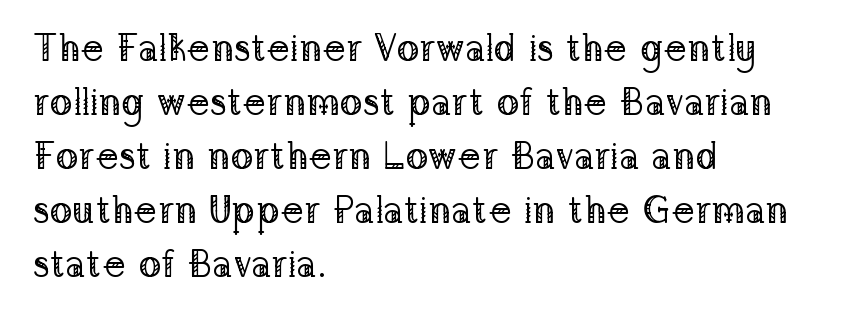
Each letter's strokes conclude with small projecting serifs. Look at the tracking — it's just the regular setting, nothing added. Letters have the restrained weight of plain body copy at most. One glance says typical: line gaps are just what's usual. A typesetter would call this proportional, since set widths differ per character.
